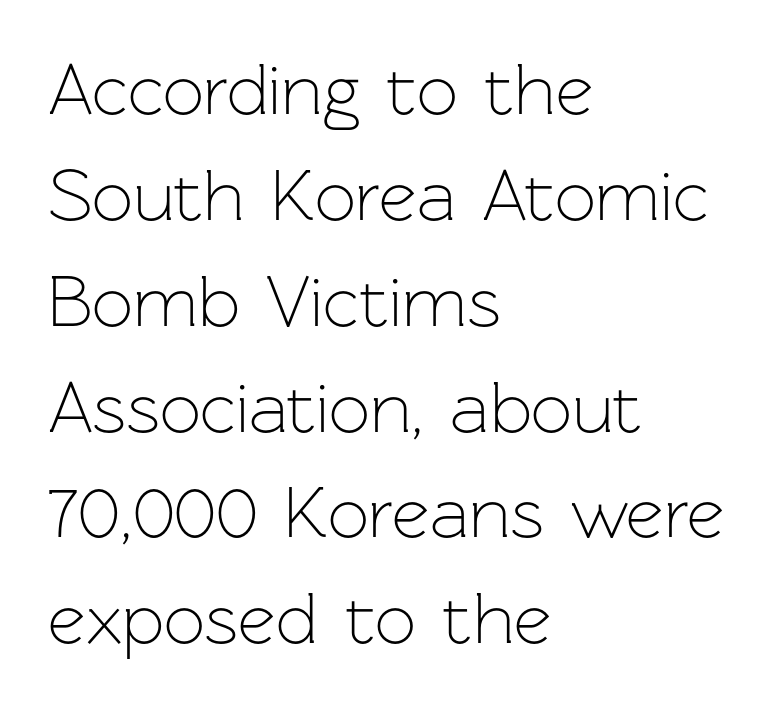
The image shows 73 px light sans-serif type, upright; set left-aligned, normal line spacing (1.45x), normal letter spacing, not underlined; low stroke contrast and a medium x-height.
